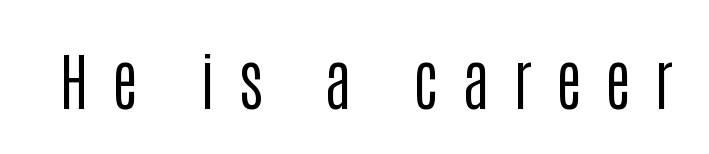
{"serif": "no", "italic": "no", "bold": "no", "weight": "regular", "width": "condensed", "stroke_contrast": "low", "x_height": "large", "monospaced": "no", "underline": "no", "letter_spacing": "wide", "letter_spacing_em": 0.38, "glyph_px": 63}
